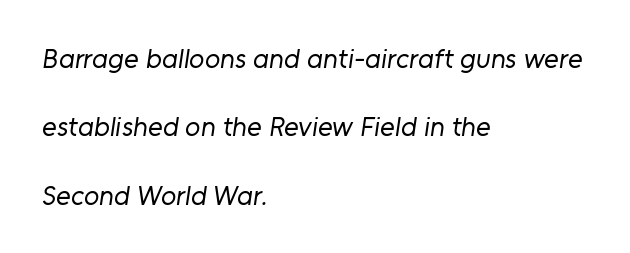
Font category for this specimen: sans-serif. Stem width sits at or under what a default text font uses. A classic flush-left, rag-right setting is used for this passage. The foot of each line stays bare and open.
